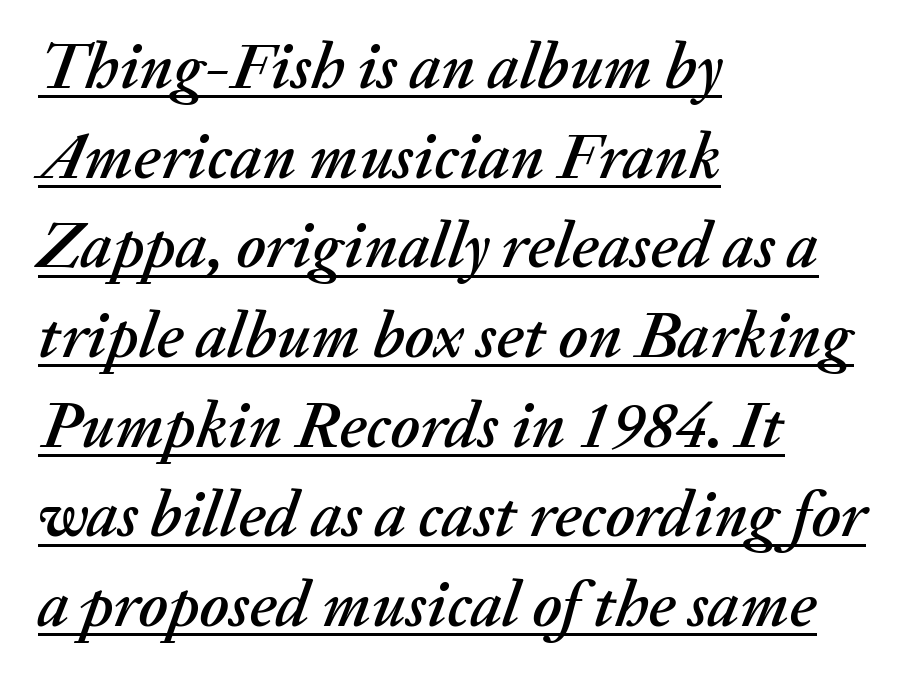
Line beginnings align vertically; line endings do not. The face used here has a pronounced slope to its letters. These characters rest on top of a visible drawn line. You could call the tracking neutral — neither tight nor loose. Note the varied advance widths — an 'i' is clearly narrower than an 'm'. Notice how descenders clear the ascenders below comfortably — that's standard leading.
